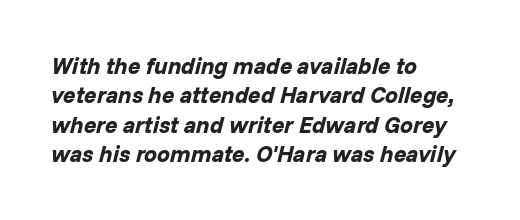
{"italic": "yes", "lean": "right", "slant_degrees": 14, "bold": "yes", "underline": "no", "align": "left", "line_spacing": "normal", "line_spacing_ratio": 1.28, "letter_spacing": "normal", "letter_spacing_em": 0.0, "glyph_px": 23}
